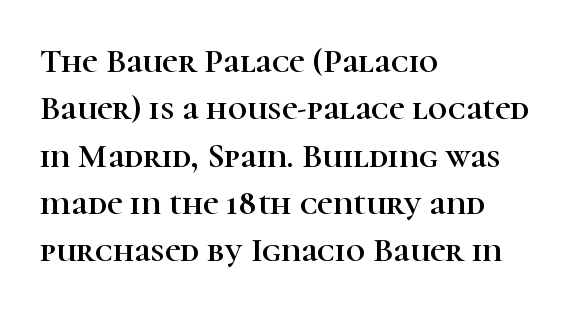
Short note: letters normally spaced. Here the designer chose a conventional face with non-uniform glyph widths. The gap between lines stays unmarked. The space between consecutive lines is moderate.
